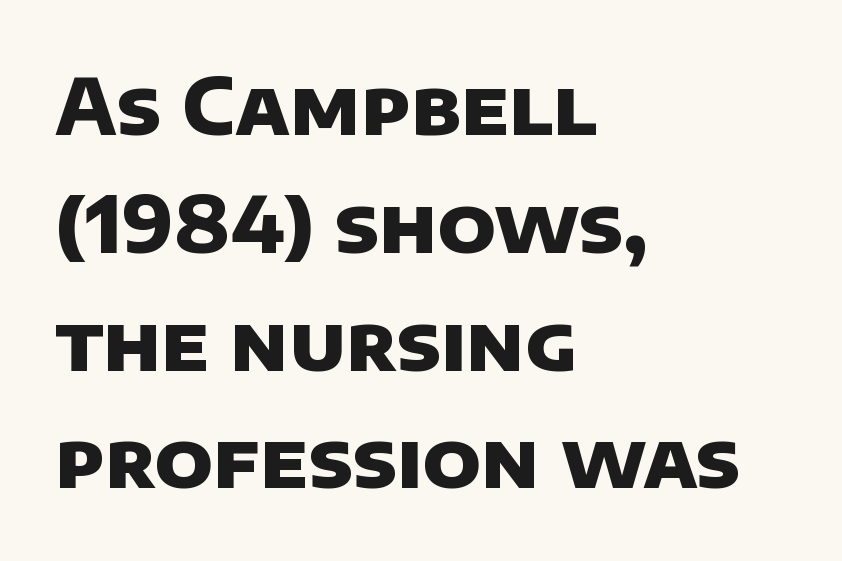
{"serif": "no", "bold": "yes", "weight": "heavy", "width": "normal", "stroke_contrast": "low", "x_height": "large", "monospaced": "no", "underline": "no", "align": "left", "line_spacing": "normal", "line_spacing_ratio": 1.53, "letter_spacing": "normal", "letter_spacing_em": 0.0, "glyph_px": 77}
